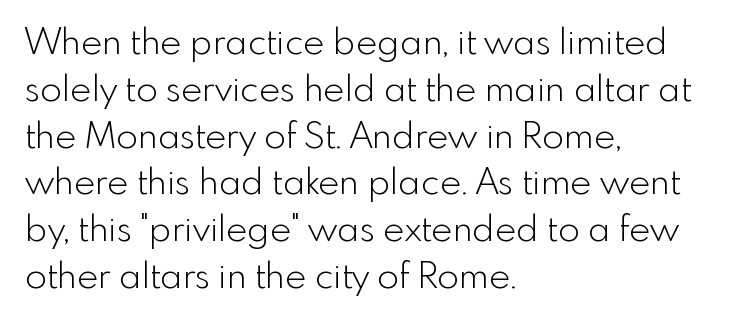
No extra tracking has been applied to these lines. These glyphs show unthickened strokes, regular width or finer. The rows are spaced the way most documents space them. A bare baseline throughout the passage.
